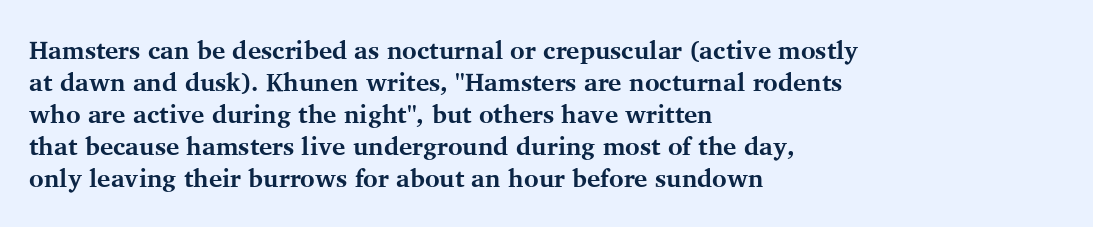
Q: Is the text bold? A: Yes.
Q: Is the text italic (slanted)? A: No, it is upright.
Q: Is the text underlined? A: No.
Q: How is the paragraph aligned? A: Left-aligned.
Q: Is the spacing between letters normal or unusually wide? A: Normal.
Q: Is the spacing between lines tight, normal or loose? A: Normal.
